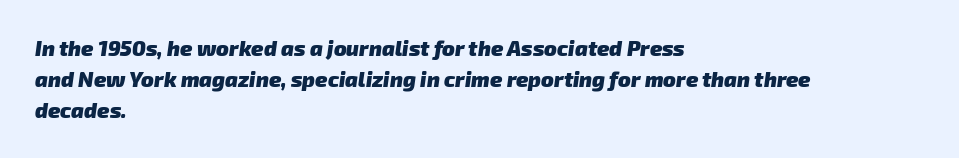
{"bold": "yes", "underline": "no", "align": "left", "line_spacing": "normal", "line_spacing_ratio": 1.47, "letter_spacing": "normal", "letter_spacing_em": 0.0, "glyph_px": 21}
